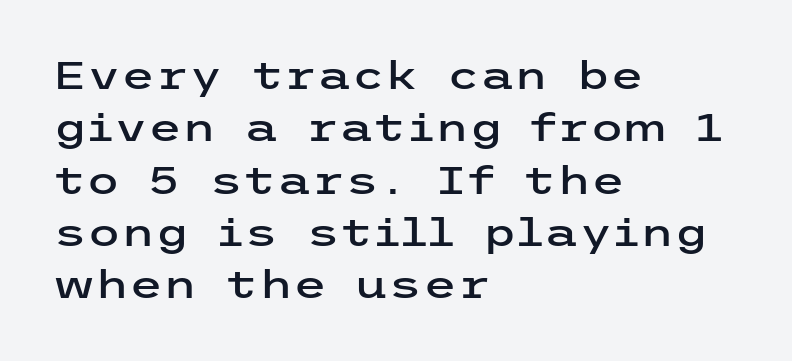
The image shows 39 px wide sans-serif type, upright; set left-aligned, normal line spacing (1.34x), normal letter spacing, not underlined; low stroke contrast and a medium x-height.
